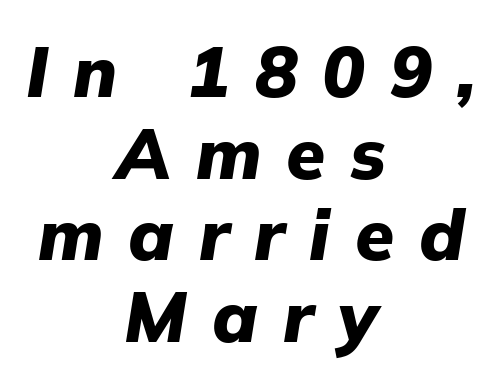
The image shows 71 px heavy type, italic (leaning right); set centered, tight line spacing (1.15x), unusually wide letter spacing (+0.35 em), not underlined; low stroke contrast and a medium x-height.
